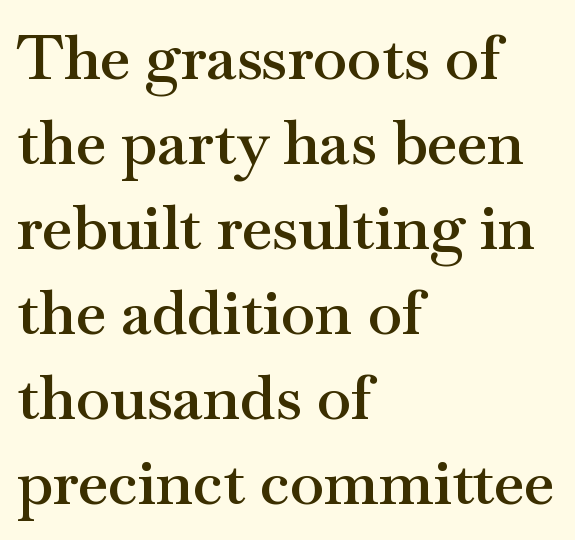
The image shows 62 px semibold, wide serif type, upright; set left-aligned, normal line spacing (1.37x), normal letter spacing, not underlined; medium stroke contrast and a small x-height.
